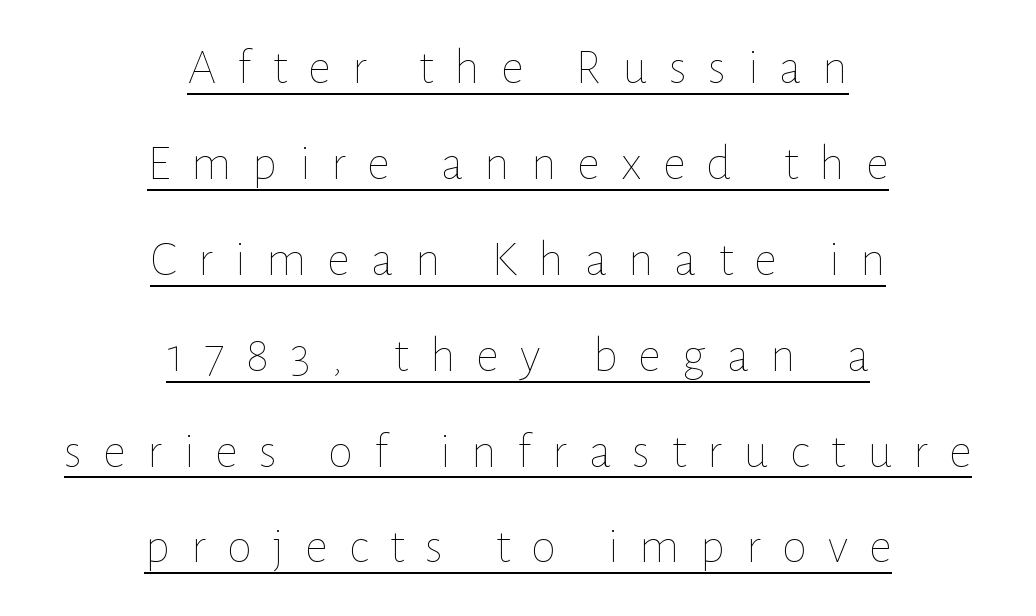
The image shows 51 px thin type, upright; set centered, line spacing 1.88x, unusually wide letter spacing (+0.41 em), underlined; low stroke contrast and a medium x-height.
